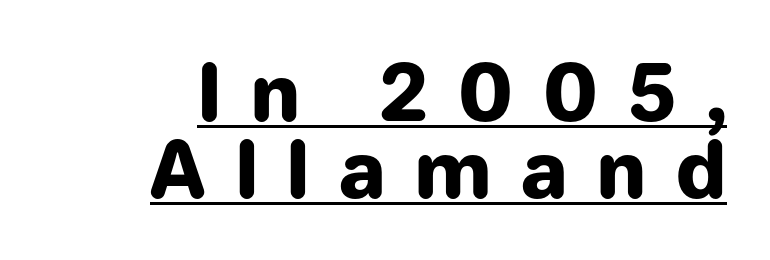
The image shows 77 px heavy sans-serif type, upright; set right-aligned, tight line spacing (1.0x), unusually wide letter spacing (+0.39 em), underlined; low stroke contrast and a medium x-height.
